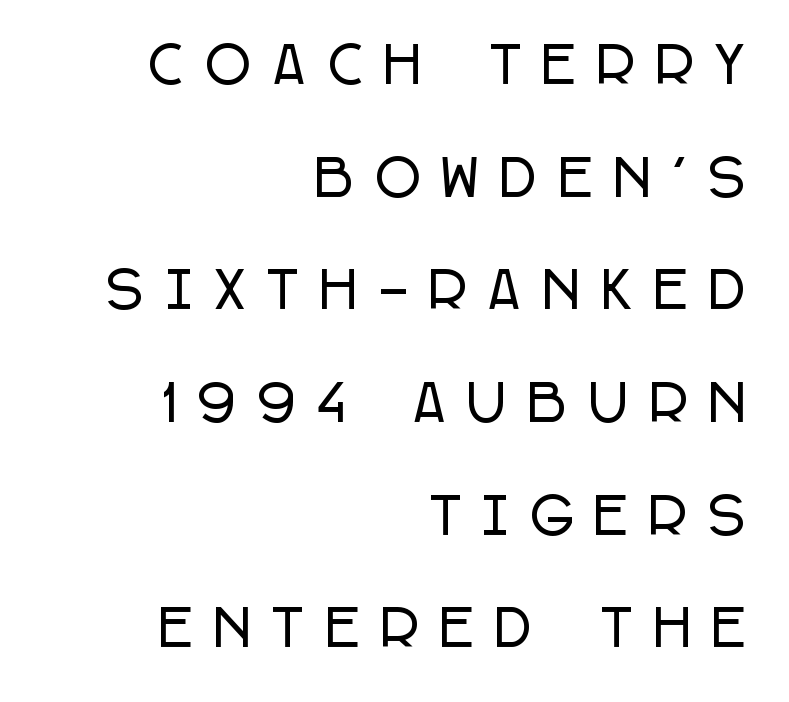
This is sans-serif lettering, the kind often seen on screens and signage. The foot of each line stays bare and open. Does the leading feel generous? Absolutely, it's lavish. There is plenty of visible air inserted between adjacent glyphs. Note the varied advance widths — an 'i' is clearly narrower than an 'm'.
